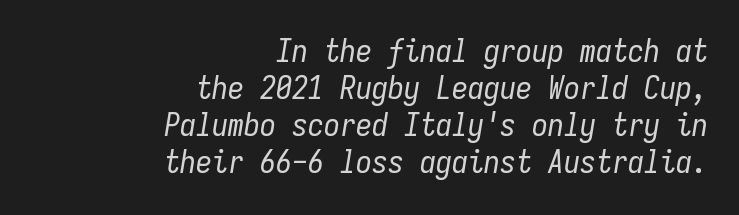
The image shows 32 px regular-weight, condensed type, italic (leaning right), monospaced; set right-aligned, line spacing 1.16x, normal letter spacing, not underlined; low stroke contrast and a medium x-height.
